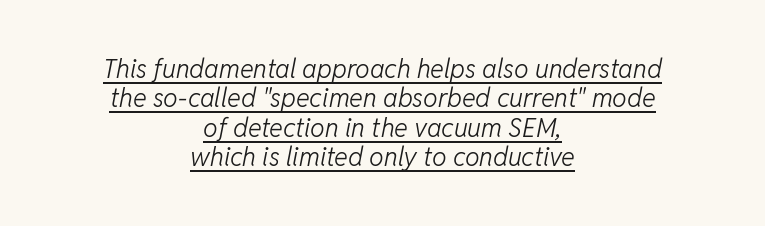
The image shows 26 px text type, italic (leaning right); set centered, tight line spacing (1.13x), normal letter spacing, underlined.
